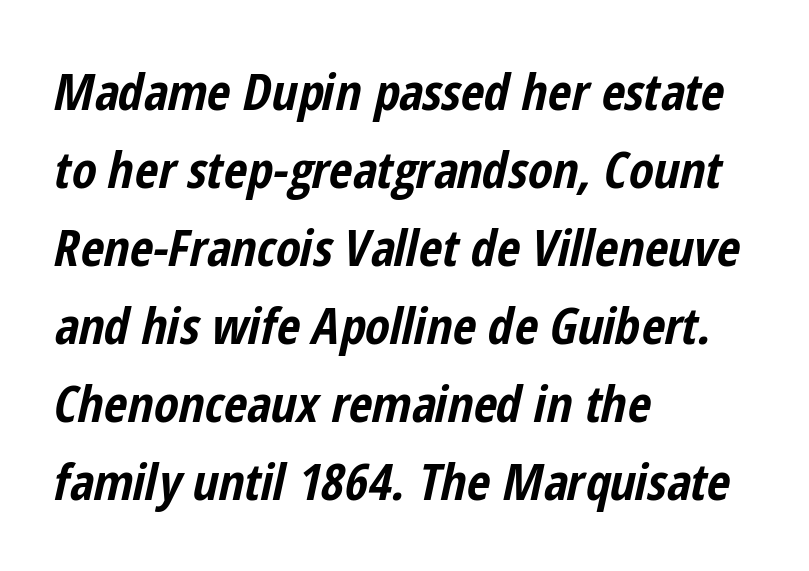
Honestly, the letter spacing is just normal — you wouldn't notice it. Each glyph is drawn with heavy, bold strokes. Rendered with sloped, italic letterforms. Each letter keeps its own natural width here, so spacing adapts to shape.
